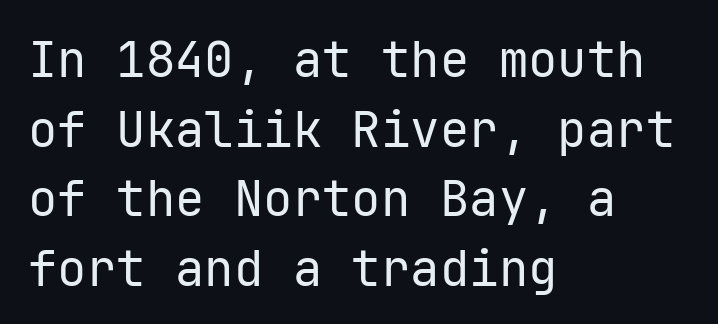
{"serif": "no", "italic": "no", "bold": "no", "weight": "regular", "width": "normal", "stroke_contrast": "low", "x_height": "medium", "monospaced": "yes", "underline": "no", "align": "left", "line_spacing": "normal", "line_spacing_ratio": 1.42, "letter_spacing": "normal", "letter_spacing_em": 0.0, "glyph_px": 49}
